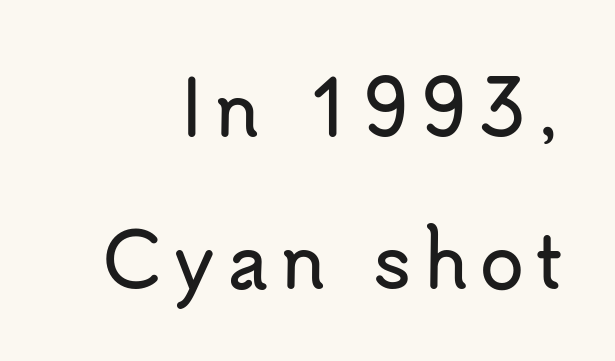
{"serif": "no", "italic": "no", "width": "normal", "stroke_contrast": "low", "x_height": "small", "monospaced": "no", "underline": "no", "line_spacing": "loose", "line_spacing_ratio": 2.11, "glyph_px": 72}
